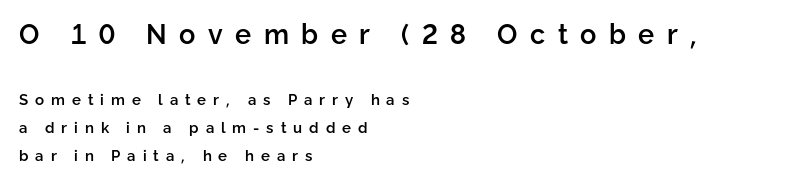
The image shows 27 px text type, upright; set left-aligned, line spacing 1.87x, unusually wide letter spacing (+0.46 em), not underlined; the first (top) block is 1.8x larger.
